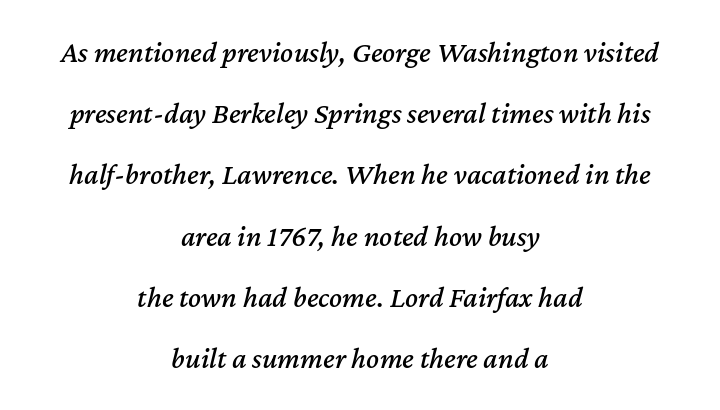
Q: Is the text italic (slanted)? A: Yes, it leans right by about 12 degrees.
Q: Is the text underlined? A: No.
Q: How is the paragraph aligned? A: Centered.
Q: Is the spacing between letters normal or unusually wide? A: Normal.
Q: Is the spacing between lines tight, normal or loose? A: Loose.
Q: Width (condensed, normal, or wide)? A: Normal.
Q: Stroke contrast? A: Medium.
Q: x-height? A: Medium.
Q: Monospaced? A: No.
